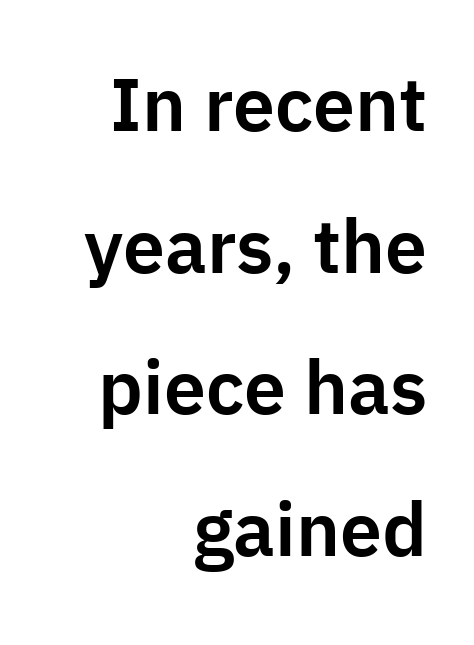
If you drew a line through each stem, it would be perfectly vertical. The string is rendered with underlining switched off. Does the type have serifs? No, each stem ends abruptly. Line endings align vertically; line beginnings do not. The passage shown is typed in a proportional face where columns would drift. In terms of letterspacing, this is plain default setting.
